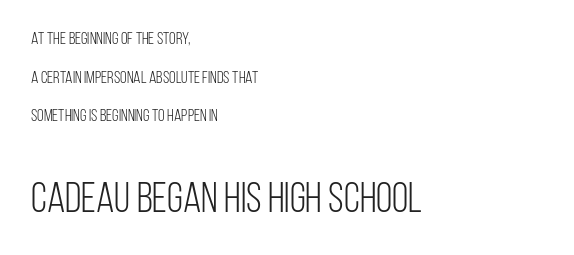
Unmarked baselines from the first word to the last. Honestly, the letter spacing is just normal — you wouldn't notice it. The letterforms sit at book weight or below. The letters carry no serifs — their stems end cleanly without finishing strokes.
